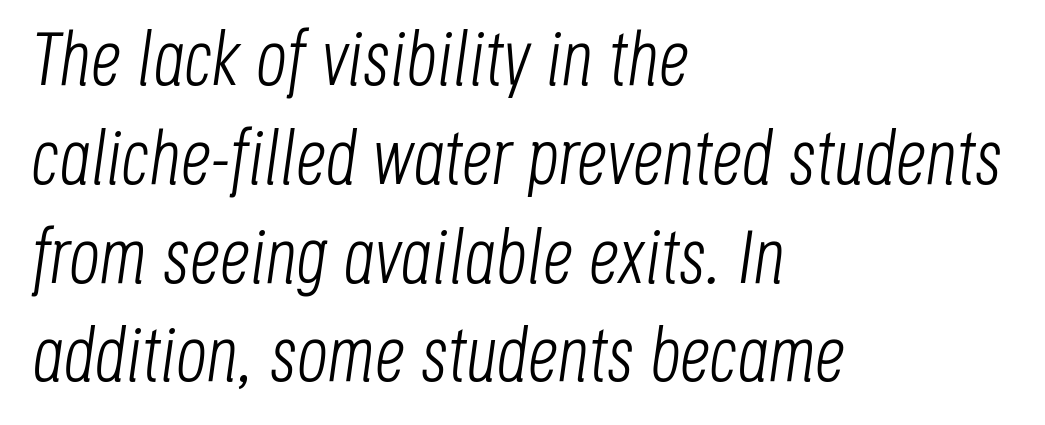
The image shows 76 px light, condensed type, italic (leaning right); set left-aligned, normal line spacing (1.3x), normal letter spacing, not underlined; low stroke contrast and a large x-height.
